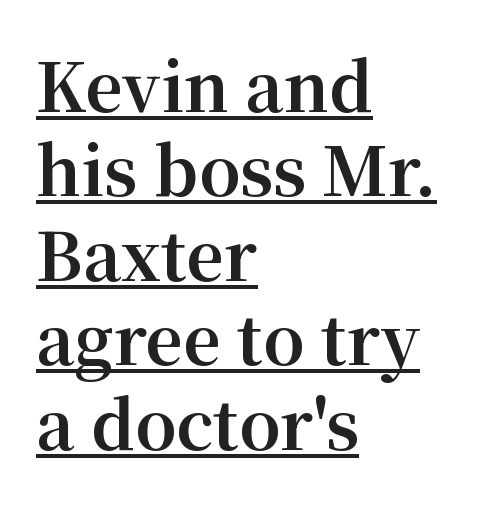
{"serif": "yes", "italic": "no", "bold": "yes", "weight": "bold", "width": "normal", "stroke_contrast": "medium", "x_height": "medium", "monospaced": "no", "underline": "yes", "align": "left", "line_spacing": "normal", "line_spacing_ratio": 1.28, "letter_spacing": "normal", "letter_spacing_em": 0.0, "glyph_px": 66}
